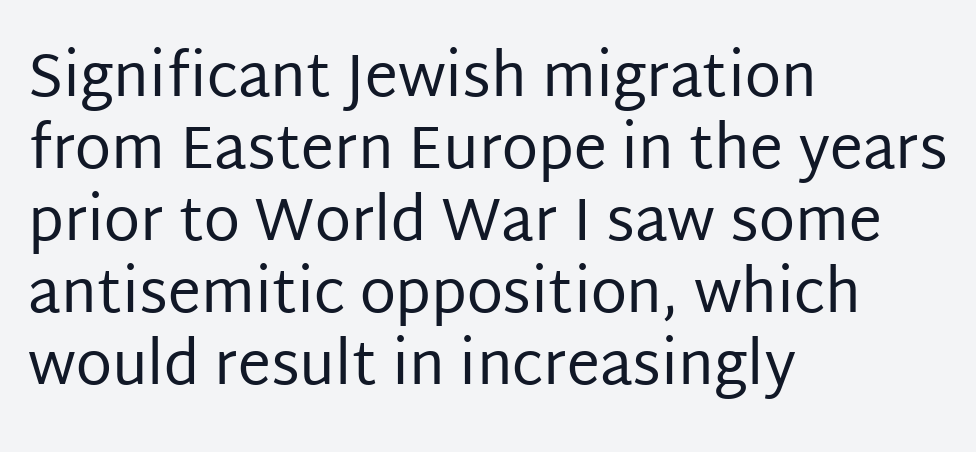
The image shows 59 px regular-weight sans-serif type, upright; set left-aligned, line spacing 1.22x, normal letter spacing, not underlined; low stroke contrast and a large x-height.
